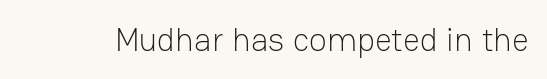
{"serif": "no", "italic": "no", "bold": "no", "weight": "light", "width": "normal", "stroke_contrast": "low", "x_height": "medium", "monospaced": "no", "underline": "no", "letter_spacing": "normal", "letter_spacing_em": 0.0, "glyph_px": 33}
